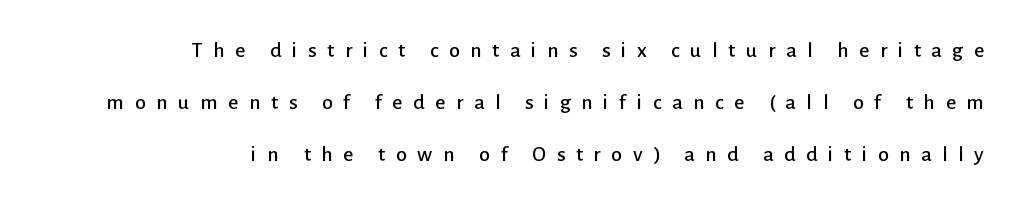
The image shows 22 px text type, upright; set right-aligned, loose line spacing (2.37x), unusually wide letter spacing (+0.48 em), not underlined.
